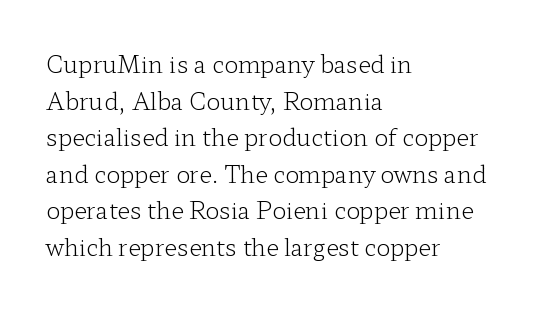
Q: Is the text bold? A: No.
Q: Is the text italic (slanted)? A: No, it is upright.
Q: Is the text underlined? A: No.
Q: How is the paragraph aligned? A: Left-aligned.
Q: Is the spacing between letters normal or unusually wide? A: Normal.
Q: Is the spacing between lines tight, normal or loose? A: Normal.
